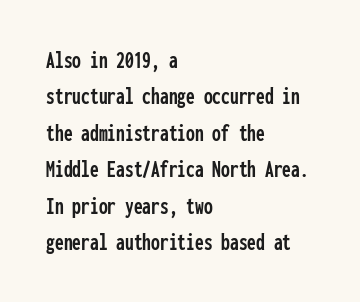
The image shows 25 px text type, upright; set left-aligned, normal line spacing (1.46x), normal letter spacing, not underlined.
